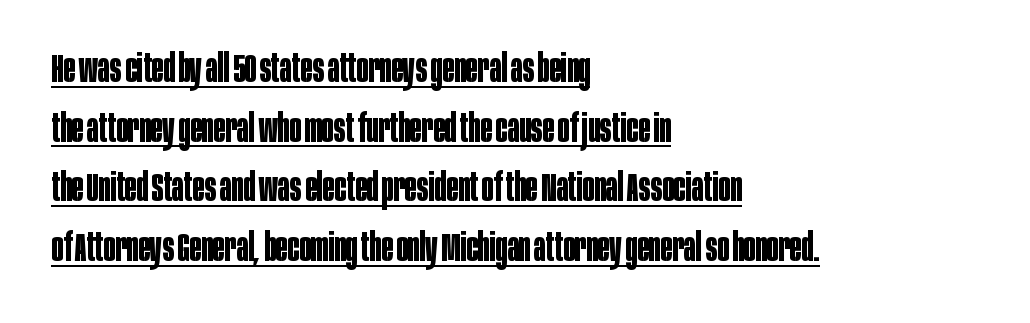
A rule runs beneath these lines of type. These lines are rendered in a variable-pitch font. Here the glyphs are tracked normally, forming tight word shapes. Compared with typical paragraphs, the rows here are spaced about the same.
